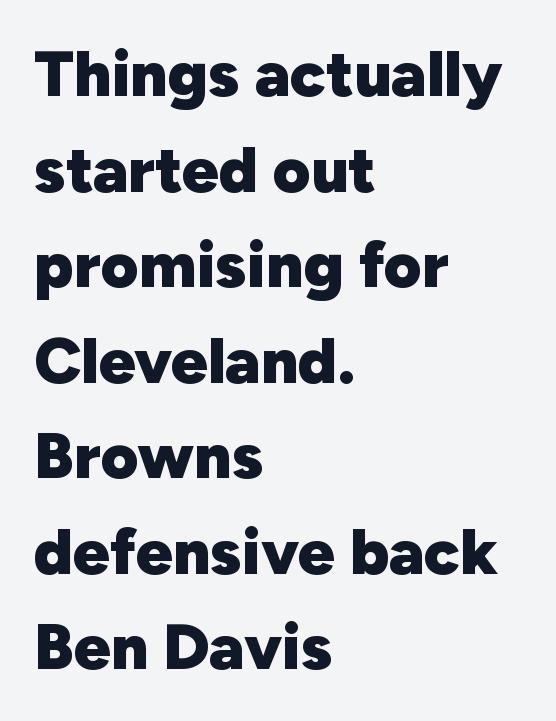
Honestly, the row spacing looks completely unremarkable. It's the straight-up-and-down kind of type. The paragraph shown leans on its left margin. The face used here is proportionally spaced, like ordinary book or web type. Letter spacing: default.
